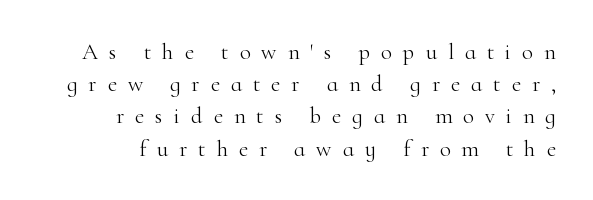
{"italic": "no", "bold": "no", "underline": "no", "align": "right", "line_spacing": "normal", "line_spacing_ratio": 1.4, "letter_spacing": "wide", "letter_spacing_em": 0.47, "glyph_px": 23}
